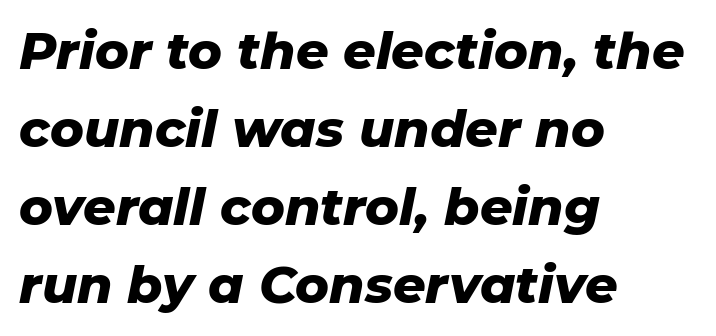
{"italic": "yes", "lean": "right", "slant_degrees": 11, "bold": "yes", "weight": "heavy", "width": "normal", "stroke_contrast": "low", "x_height": "medium", "monospaced": "no", "underline": "no", "align": "left", "line_spacing": "normal", "line_spacing_ratio": 1.53, "letter_spacing": "normal", "letter_spacing_em": 0.0, "glyph_px": 51}
